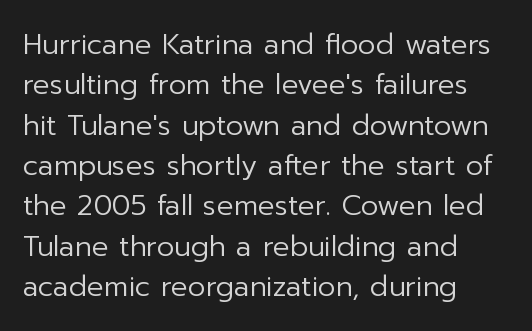
{"serif": "no", "italic": "no", "bold": "no", "weight": "regular", "width": "normal", "stroke_contrast": "low", "x_height": "medium", "monospaced": "no", "underline": "no", "align": "left", "line_spacing": "normal", "line_spacing_ratio": 1.44, "letter_spacing": "normal", "letter_spacing_em": 0.0, "glyph_px": 28}
